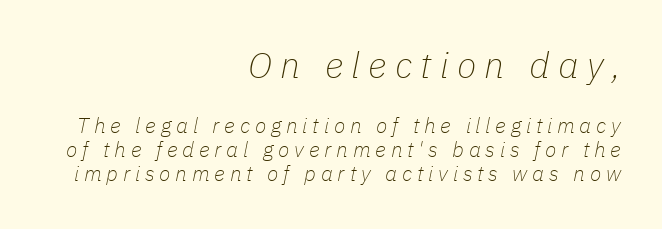
You could not count columns in this text — the font is proportionally spaced. In this sample the first text group is rendered at the bigger scale. Spacing between characters has been opened up far beyond the box default. Casual observation: everything's shoved over to the right. Nobody drew a line under any word here.
